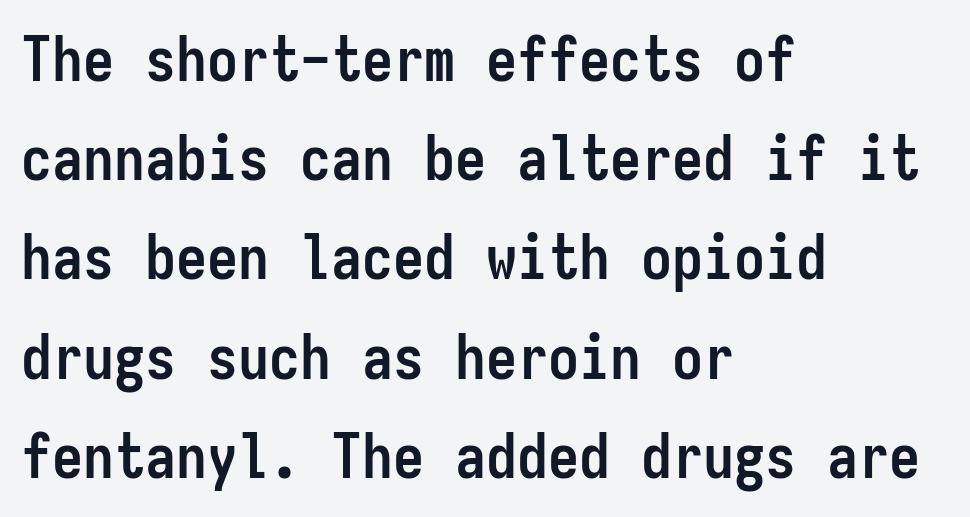
If you drew a ruler down the left edge, every line would touch it. In terms of leading, this rendering sits right in the middle. Caption: bold face, heavy strokes. There is no visible air inserted between adjacent glyphs. Each letter, wide or thin by design, is forced into the same width here. Posture: vertical.
